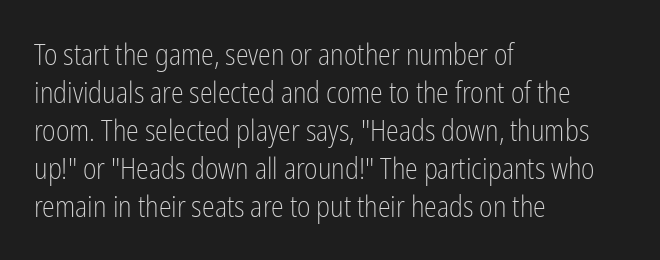
Q: Is the text bold? A: No.
Q: Is the text italic (slanted)? A: No, it is upright.
Q: Is the typeface a serif or a sans-serif typeface? A: Sans-serif.
Q: Is the text underlined? A: No.
Q: How is the paragraph aligned? A: Left-aligned.
Q: Is the spacing between letters normal or unusually wide? A: Normal.
Q: Is the spacing between lines tight, normal or loose? A: Normal.
Q: Width (condensed, normal, or wide)? A: Condensed.
Q: Stroke contrast? A: Low.
Q: x-height? A: Medium.
Q: Monospaced? A: No.
